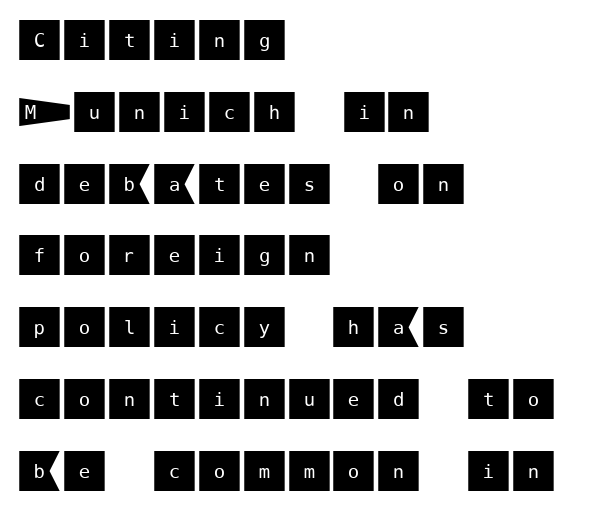
Q: Is the text italic (slanted)? A: No, it is upright.
Q: Is the typeface a serif or a sans-serif typeface? A: Sans-serif.
Q: Is the text underlined? A: No.
Q: How is the paragraph aligned? A: Left-aligned.
Q: Is the spacing between letters normal or unusually wide? A: Normal.
Q: Is the spacing between lines tight, normal or loose? A: Normal.
Q: Width (condensed, normal, or wide)? A: Normal.
Q: Stroke contrast? A: Medium.
Q: x-height? A: Large.
